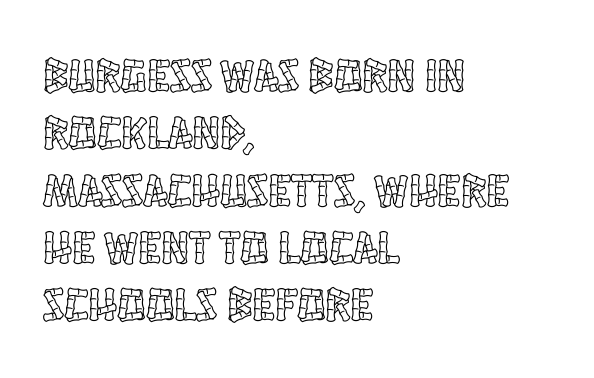
The image shows 47 px condensed type, upright; set left-aligned, line spacing 1.22x, normal letter spacing, not underlined; a large x-height.
